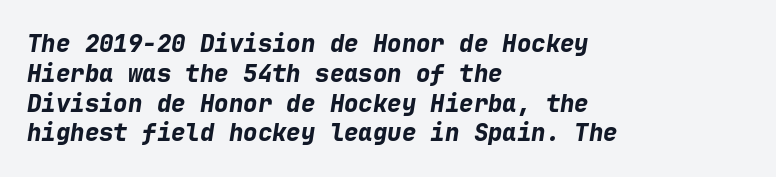
The image shows 24 px bold type, italic (leaning right); set left-aligned, line spacing 1.24x, normal letter spacing, not underlined.
